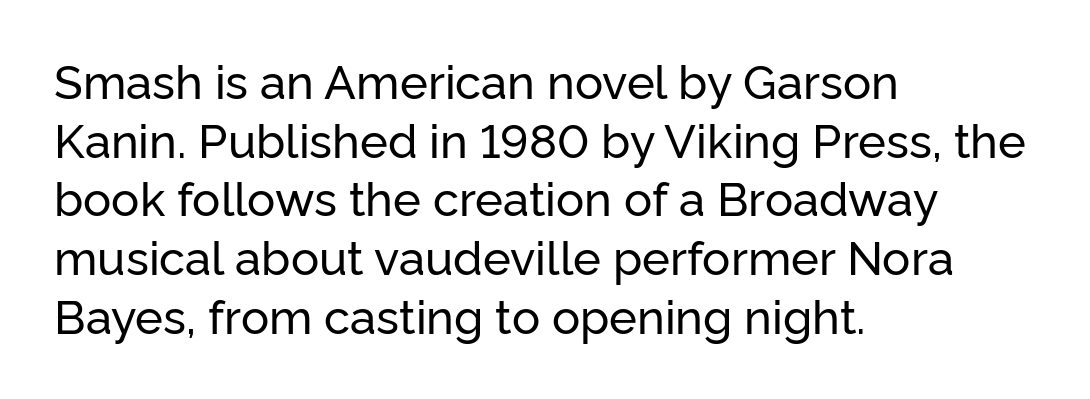
Every row of glyphs begins at an identical x-position on the left. Classification — sans serif. The letters advance in unequal steps, a hallmark of proportional type. A normal amount of white space separates one row of letters from the next. No word sits above an underline. Characters follow at the spacing the type designer built in.
